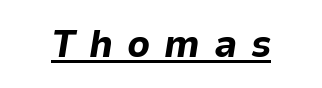
The image shows 39 px bold type, italic (leaning right); set unusually wide letter spacing (+0.35 em), underlined; low stroke contrast and a medium x-height.
